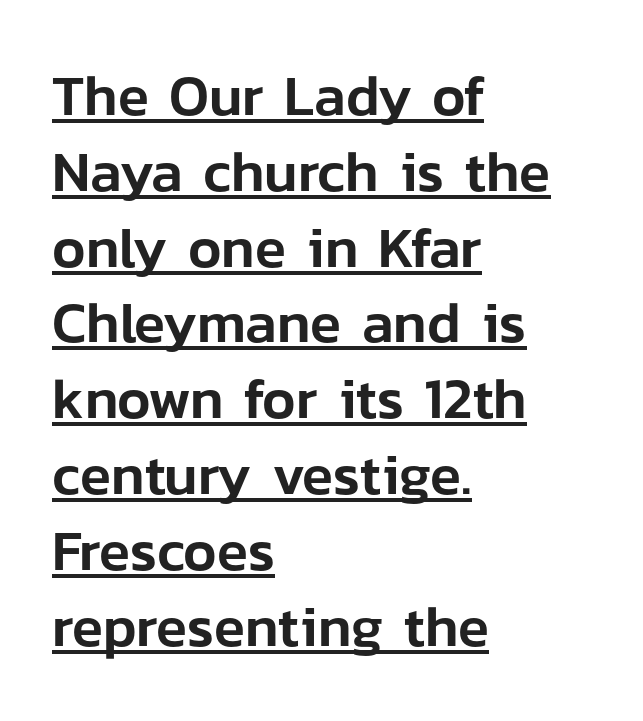
{"serif": "no", "italic": "no", "width": "normal", "stroke_contrast": "low", "x_height": "medium", "monospaced": "no", "underline": "yes", "align": "left", "line_spacing": "normal", "line_spacing_ratio": 1.33, "letter_spacing": "normal", "letter_spacing_em": 0.0, "glyph_px": 57}
